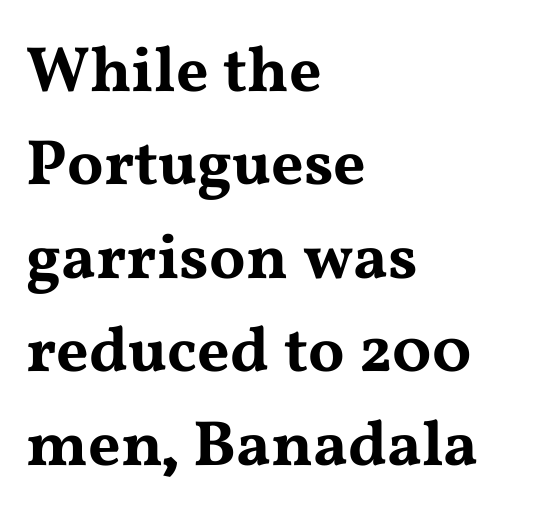
No italicization has been applied; the sample stays upright. The rag falls on the right side of this text block. The area under the type is left untouched. In terms of leading, this rendering sits right in the middle. Is the letter spacing exaggerated? No — it looks like the ordinary default.
